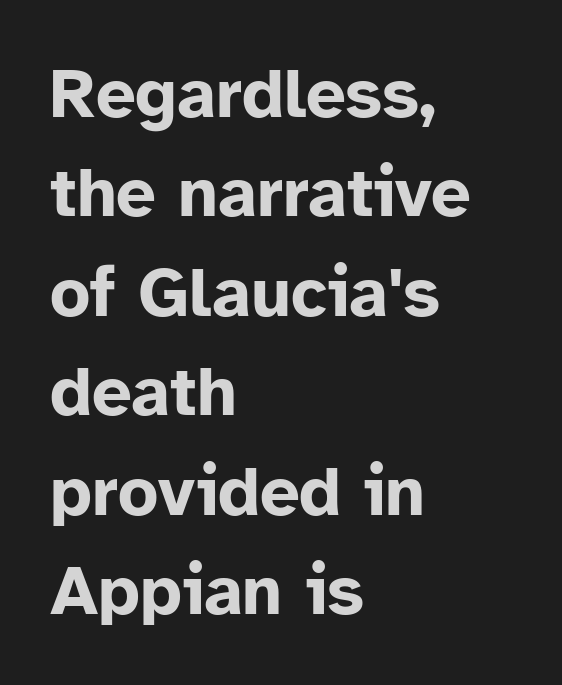
Tracking value appears to be zero — textbook default spacing. What weight is shown? A full bold with thick strokes. Only glyphs here, with clear space below each row. Unlike a traditional serif, this face leaves its strokes unadorned.
